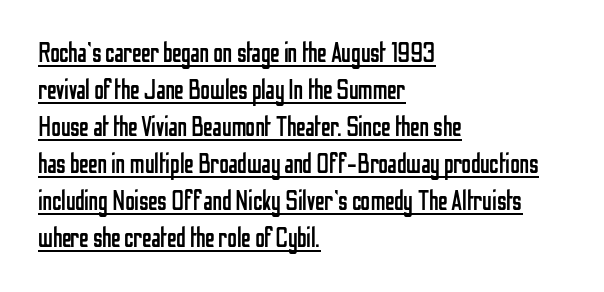
Weight: not bold — regular or lighter. There is no visible air inserted between adjacent glyphs. Typeset ragged right — the left edge is the straight one. This sample carries an underscore along the baseline area.
